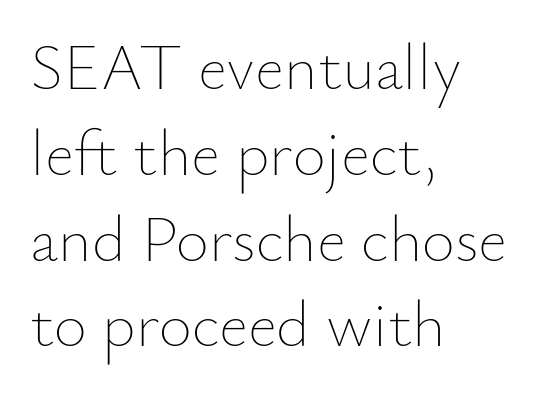
{"italic": "no", "bold": "no", "weight": "thin", "width": "normal", "stroke_contrast": "low", "x_height": "small", "monospaced": "no", "underline": "no", "align": "left", "line_spacing": "normal", "line_spacing_ratio": 1.34, "letter_spacing": "normal", "letter_spacing_em": 0.0, "glyph_px": 64}
